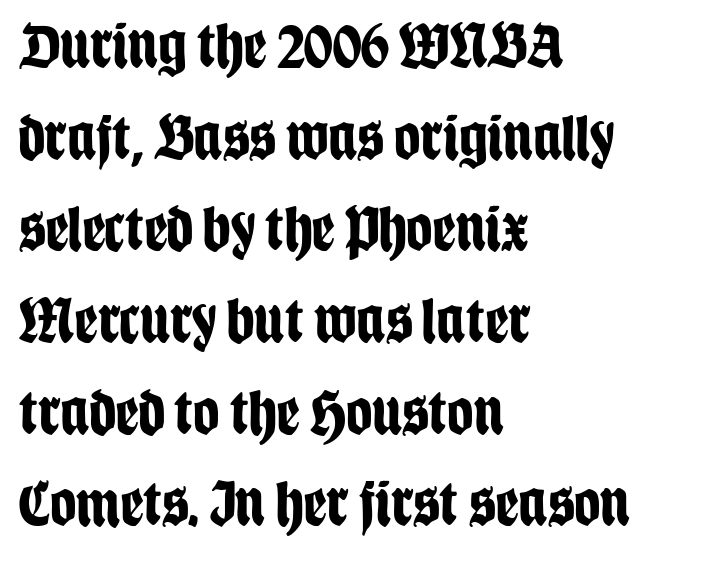
The image shows 65 px bold, condensed sans-serif type, upright; set left-aligned, normal line spacing (1.41x), normal letter spacing, not underlined; low stroke contrast and a large x-height.
